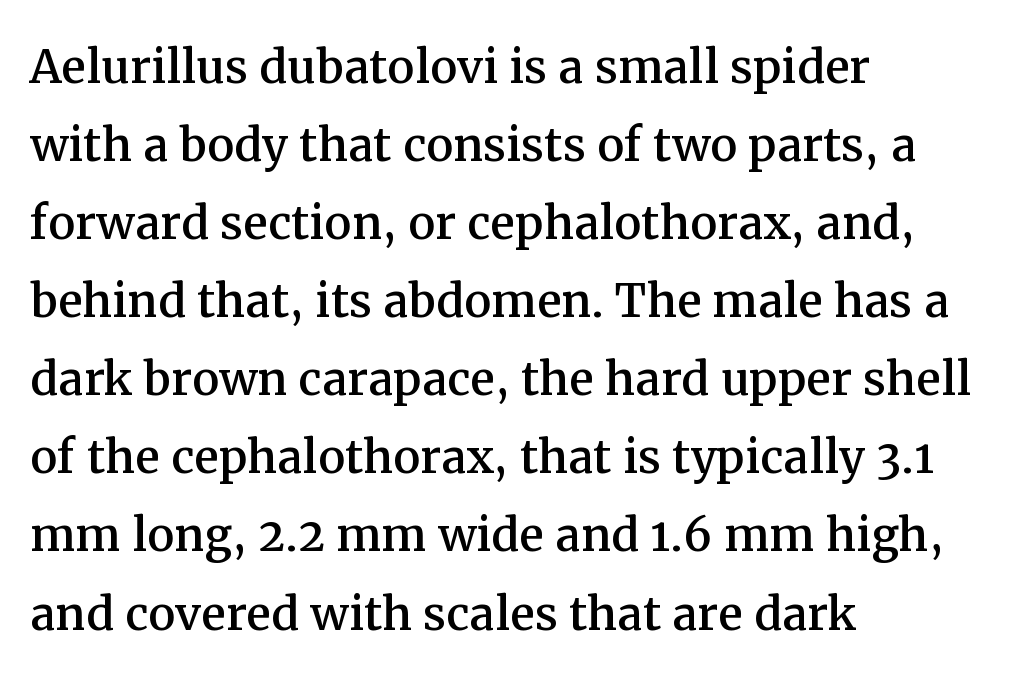
The image shows 61 px serif type, upright; set left-aligned, normal line spacing (1.28x), normal letter spacing, not underlined; medium stroke contrast and a medium x-height.
